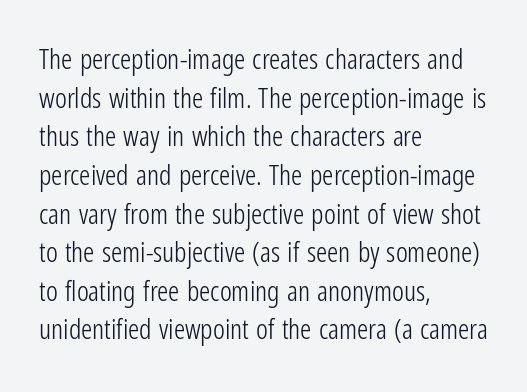
Q: Is the text bold? A: No.
Q: Is the text italic (slanted)? A: No, it is upright.
Q: Is the typeface a serif or a sans-serif typeface? A: Sans-serif.
Q: Is the text underlined? A: No.
Q: How is the paragraph aligned? A: Left-aligned.
Q: Is the spacing between letters normal or unusually wide? A: Normal.
Q: Is the spacing between lines tight, normal or loose? A: Normal.
Q: Width (condensed, normal, or wide)? A: Condensed.
Q: Stroke contrast? A: Low.
Q: x-height? A: Medium.
Q: Monospaced? A: No.
